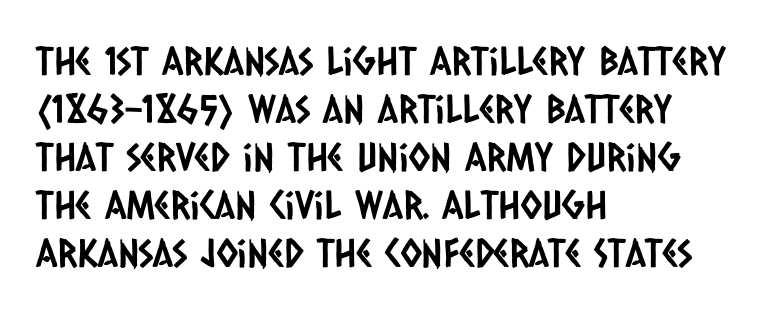
The passage shown is typed in a proportional face where columns would drift. What stands out about the letter spacing? Nothing — it is the standard amount. Reading down the block, your eye returns to a fixed left position each line. Serif or sans? Sans — the stroke terminals are bare. Anything drawn beneath the words? Only blank space.
